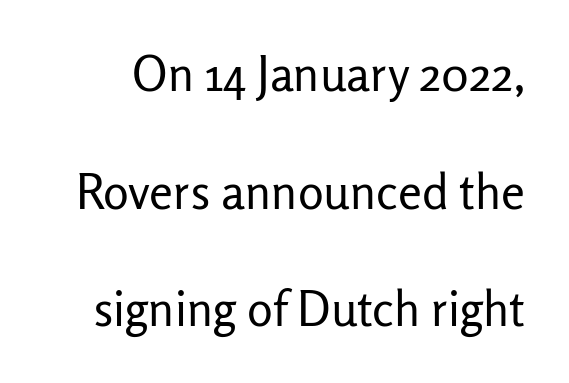
The image shows 48 px regular-weight sans-serif type, upright; set loose line spacing (2.45x), normal letter spacing, not underlined; low stroke contrast and a medium x-height.
